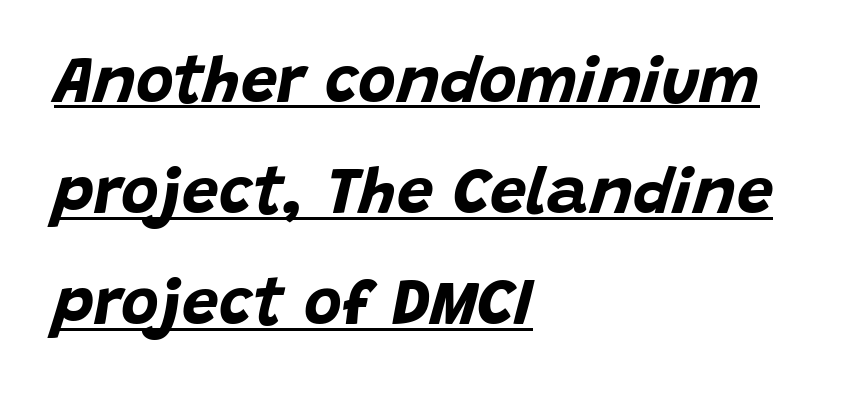
Q: Is the text bold? A: Yes.
Q: Is the text italic (slanted)? A: Yes, it leans right by about 15 degrees.
Q: Is the text underlined? A: Yes.
Q: How is the paragraph aligned? A: Left-aligned.
Q: Is the spacing between letters normal or unusually wide? A: Normal.
Q: Width (condensed, normal, or wide)? A: Normal.
Q: Stroke contrast? A: Low.
Q: x-height? A: Large.
Q: Monospaced? A: No.
